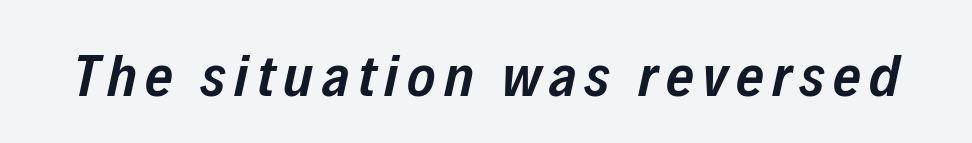
Q: Is the text bold? A: Semi-bold.
Q: Is the text italic (slanted)? A: Yes, it leans right by about 12 degrees.
Q: Is the text underlined? A: No.
Q: Width (condensed, normal, or wide)? A: Condensed.
Q: Stroke contrast? A: Low.
Q: x-height? A: Medium.
Q: Monospaced? A: No.
